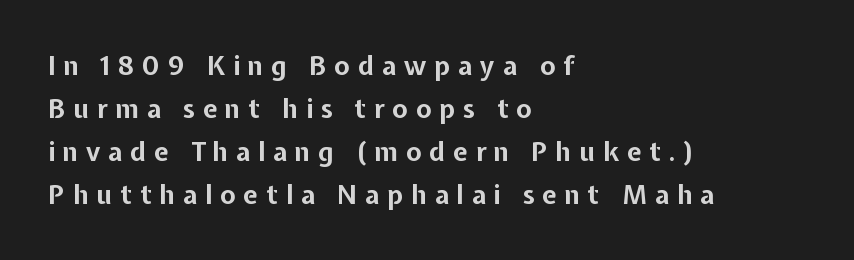
The image shows 26 px bold type, upright; set left-aligned, normal line spacing (1.65x), unusually wide letter spacing (+0.3 em), not underlined.
